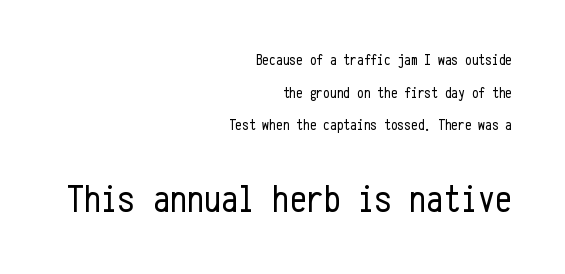
Notice how the passage keeps a crisp vertical edge on the right only. Each letter, wide or thin by design, is forced into the same width here. The typesetting does not lean heavy: it is not bold. Quick note: not italic, upright. Words float on clear page, feet unadorned. What kind of face is this? One without serifs — a sans.
